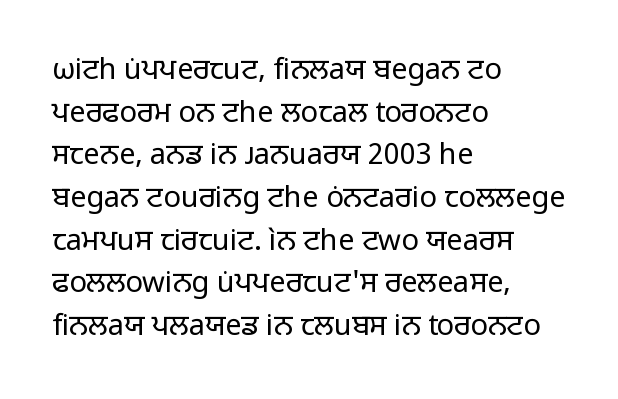
The image shows 29 px regular-weight sans-serif type, upright; set left-aligned, normal line spacing (1.47x), normal letter spacing, not underlined; low stroke contrast and a medium x-height.
